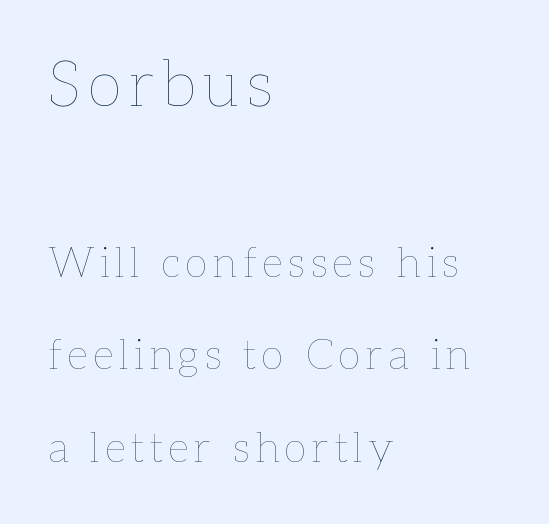
The image shows 63 px thin type, upright; set left-aligned, loose line spacing (2.21x), not underlined; the first (top) block is 1.5x larger; low stroke contrast and a medium x-height.
